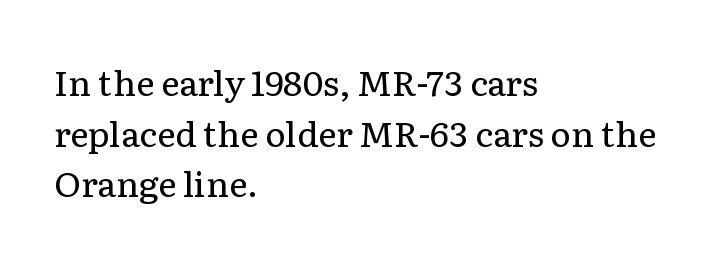
The image shows 35 px regular-weight serif type, upright; set left-aligned, normal line spacing (1.45x), normal letter spacing, not underlined; low stroke contrast and a medium x-height.
